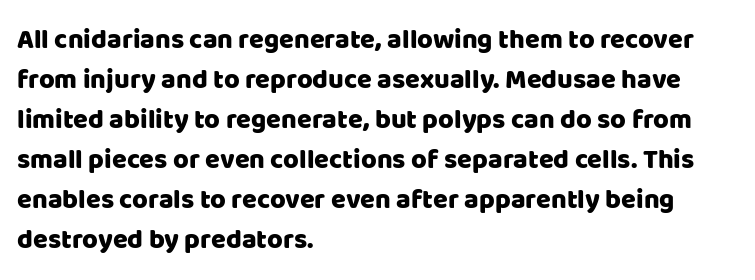
{"italic": "no", "underline": "no", "align": "left", "line_spacing": "normal", "line_spacing_ratio": 1.48, "letter_spacing": "normal", "letter_spacing_em": 0.0, "glyph_px": 27}
